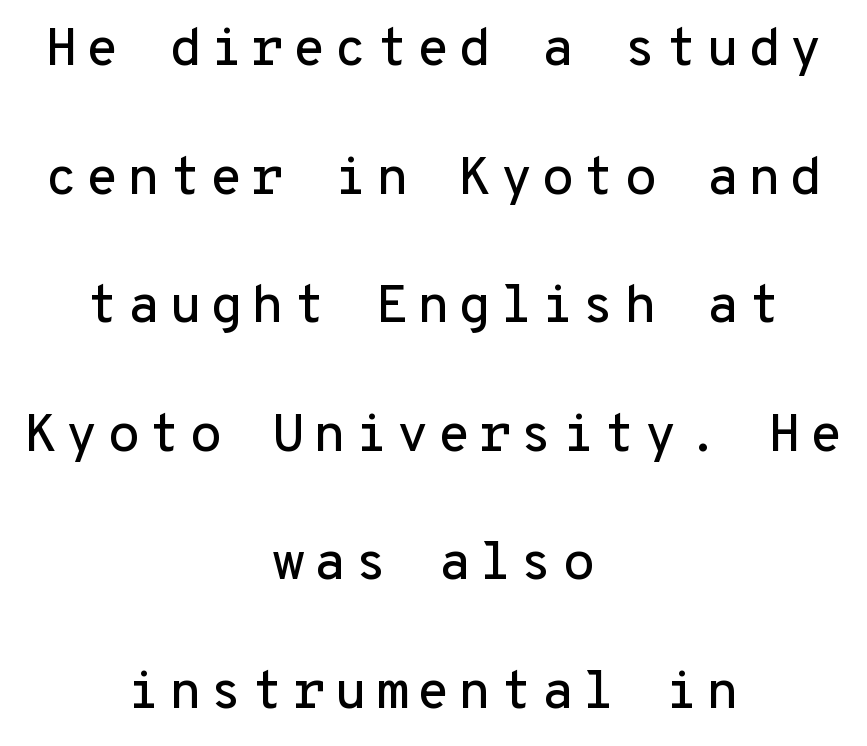
{"serif": "no", "italic": "no", "width": "normal", "stroke_contrast": "low", "x_height": "medium", "monospaced": "yes", "underline": "no", "align": "center", "line_spacing": "loose", "line_spacing_ratio": 2.38, "glyph_px": 54}
